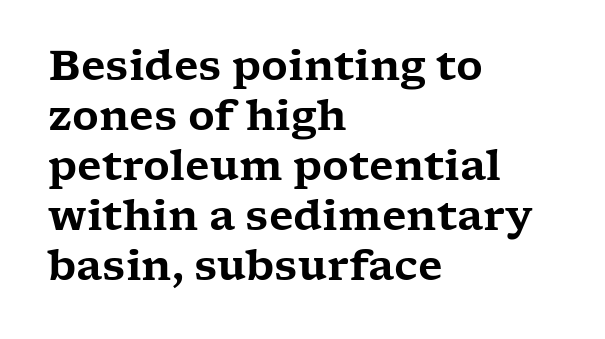
Q: Is the text italic (slanted)? A: No, it is upright.
Q: Is the typeface a serif or a sans-serif typeface? A: Serif.
Q: Is the text underlined? A: No.
Q: How is the paragraph aligned? A: Left-aligned.
Q: Is the spacing between letters normal or unusually wide? A: Normal.
Q: Width (condensed, normal, or wide)? A: Wide.
Q: Stroke contrast? A: Low.
Q: x-height? A: Medium.
Q: Monospaced? A: No.
